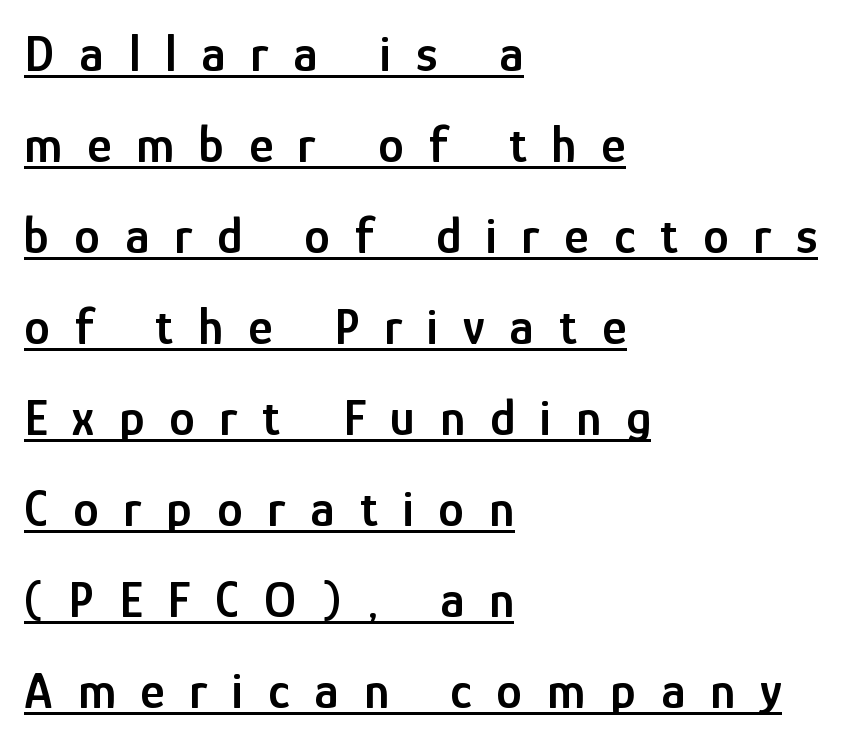
The image shows 52 px semibold, condensed sans-serif type, upright; set left-aligned, line spacing 1.75x, unusually wide letter spacing (+0.48 em), underlined; low stroke contrast and a medium x-height.
